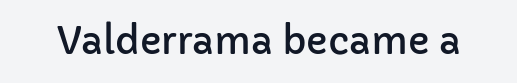
{"serif": "no", "italic": "no", "width": "normal", "stroke_contrast": "low", "x_height": "medium", "monospaced": "no", "underline": "no", "letter_spacing": "normal", "letter_spacing_em": 0.0, "glyph_px": 37}
